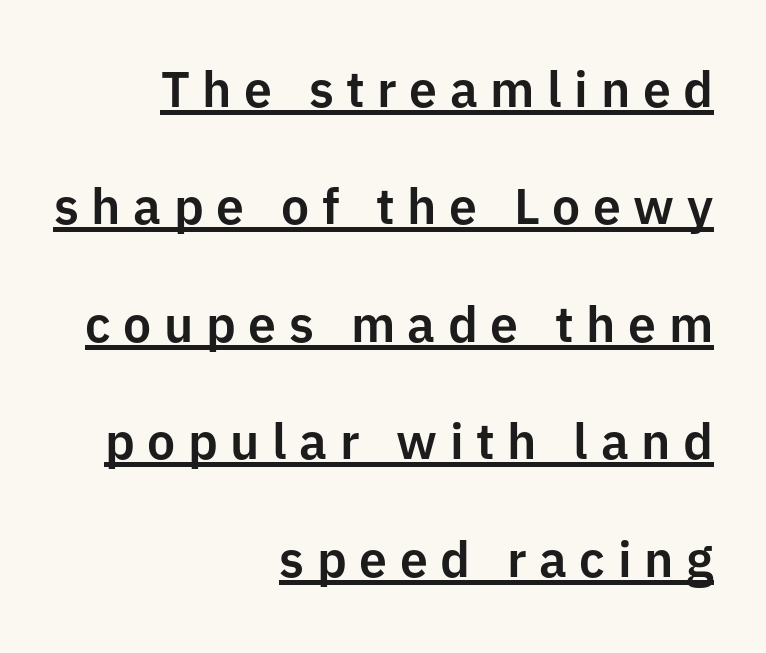
Does extra space separate the letters? Yes, quite a lot of it. The leading is generous, giving the passage an open texture. These lines are rendered in a variable-pitch font. Does a line run under the words? Yes, clearly. The text was rendered using a sans face with plain stroke endings. Alignment: flush right.
